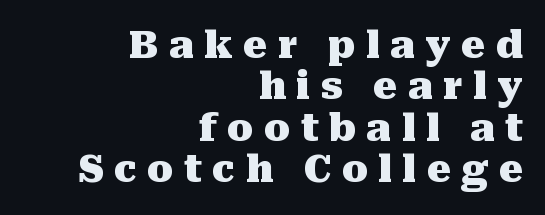
The image shows 38 px heavy serif type, upright; set right-aligned, tight line spacing (1.09x), unusually wide letter spacing (+0.27 em), not underlined; medium stroke contrast and a medium x-height.
